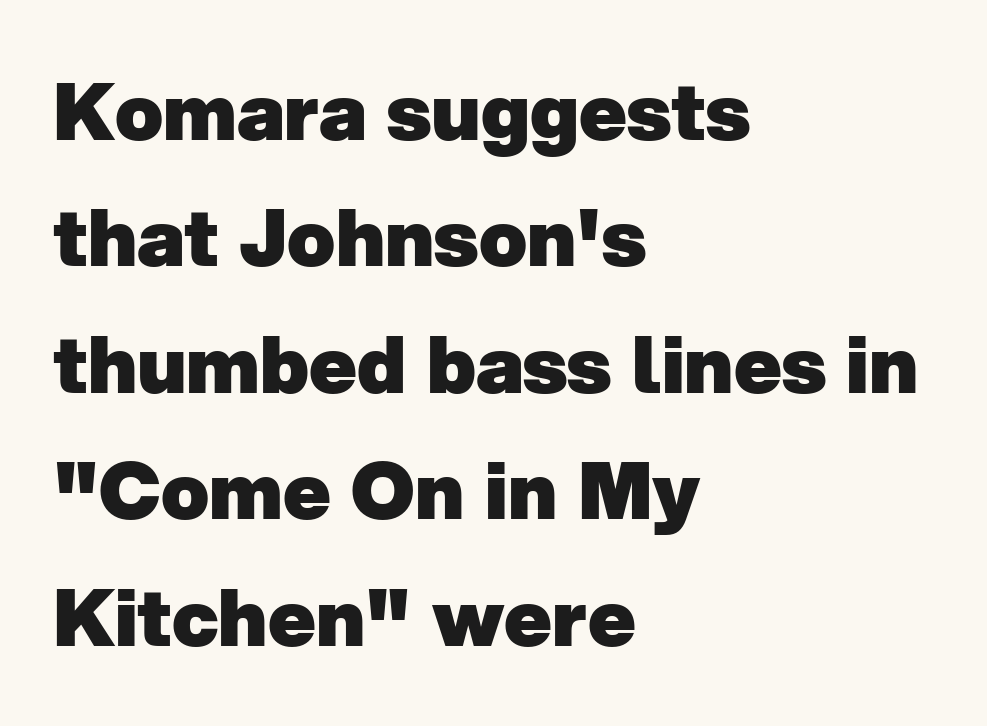
The image shows 79 px heavy sans-serif type; set left-aligned, normal line spacing (1.6x), normal letter spacing, not underlined; low stroke contrast and a medium x-height.
